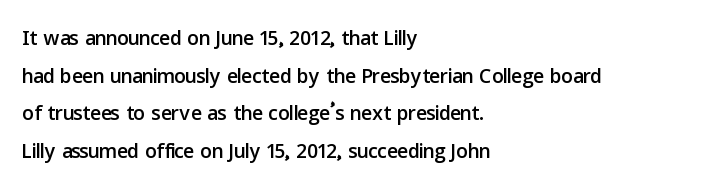
{"serif": "no", "italic": "no", "width": "normal", "stroke_contrast": "low", "x_height": "medium", "monospaced": "no", "underline": "no", "align": "left", "line_spacing": "normal", "line_spacing_ratio": 1.3, "letter_spacing": "normal", "letter_spacing_em": 0.0, "glyph_px": 29}
